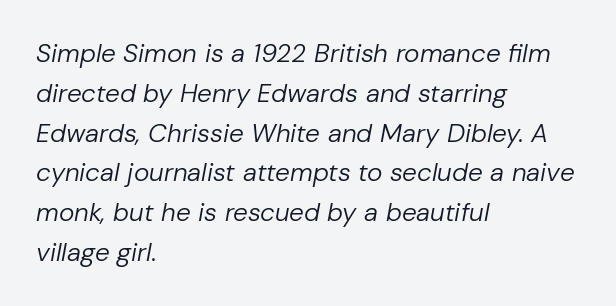
Normally led — the rows are evenly, conventionally spaced. The rendering anchors every line to the left-hand side. Characters follow at the spacing the type designer built in. An italicized treatment has been applied to the whole sample. Letters have the restrained weight of plain body copy at most.
